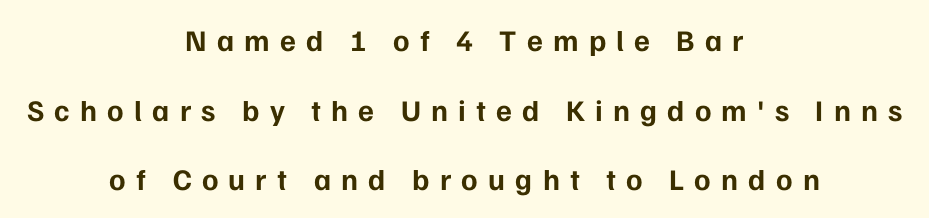
Heavy, bold letterforms. Each line is balanced around a shared central axis. Just letters on the line, the space beneath them empty. Note the varied advance widths — an 'i' is clearly narrower than an 'm'. Letterform terminals end flat and unadorned throughout the passage. Baseline-to-baseline distance is far greater than the letter height.
